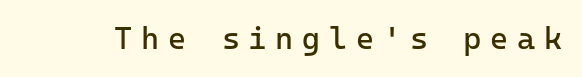
{"serif": "no", "italic": "no", "bold": "no", "weight": "regular", "width": "normal", "stroke_contrast": "low", "x_height": "medium", "underline": "no", "letter_spacing": "wide", "letter_spacing_em": 0.28, "glyph_px": 31}
